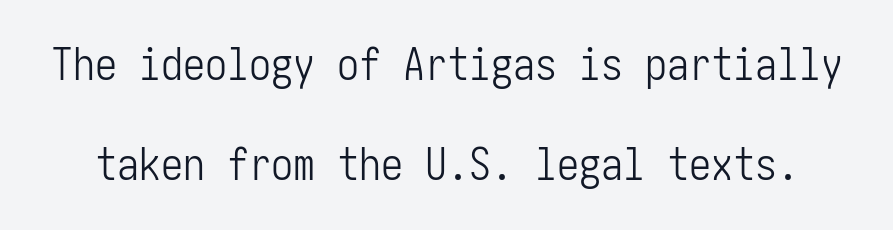
The image shows 44 px light, condensed sans-serif type, upright; set loose line spacing (2.27x), normal letter spacing, not underlined; low stroke contrast and a medium x-height.
